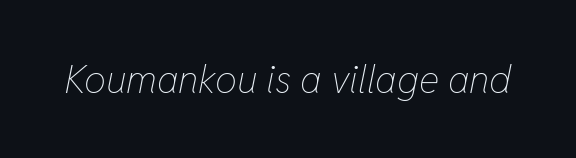
The image shows 39 px thin, condensed type, italic (leaning right); set normal letter spacing, not underlined; low stroke contrast and a medium x-height.
